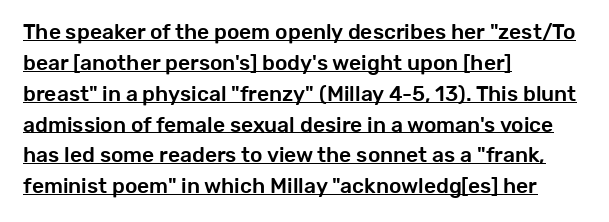
Compared with a centered layout, this one pins lines to the left instead. The type sits square on the baseline with zero lean. This block has exactly the height ordinary leading produces. Somebody hit Ctrl+U on this one — the words are underlined.
